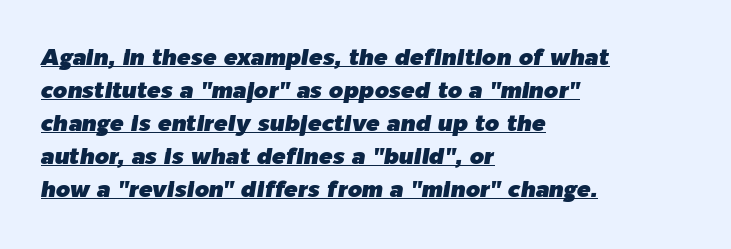
Q: Is the text italic (slanted)? A: Yes, it leans right by about 9 degrees.
Q: Is the text underlined? A: Yes.
Q: How is the paragraph aligned? A: Left-aligned.
Q: Is the spacing between letters normal or unusually wide? A: Normal.
Q: Is the spacing between lines tight, normal or loose? A: Normal.
